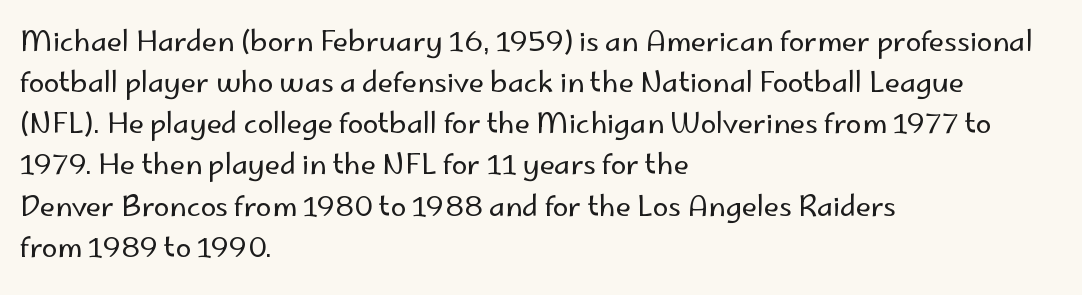
{"serif": "no", "italic": "no", "bold": "no", "weight": "regular", "width": "normal", "stroke_contrast": "low", "x_height": "small", "monospaced": "no", "underline": "no", "align": "left", "line_spacing": "normal", "line_spacing_ratio": 1.47, "letter_spacing": "normal", "letter_spacing_em": 0.0, "glyph_px": 28}
